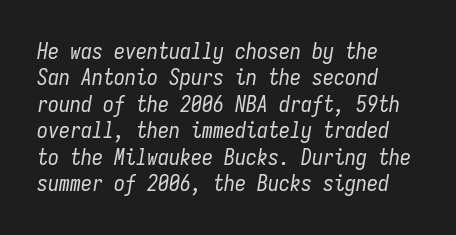
Q: Is the text bold? A: No.
Q: Is the text italic (slanted)? A: Yes, it leans right by about 9 degrees.
Q: Is the text underlined? A: No.
Q: How is the paragraph aligned? A: Left-aligned.
Q: Is the spacing between letters normal or unusually wide? A: Normal.
